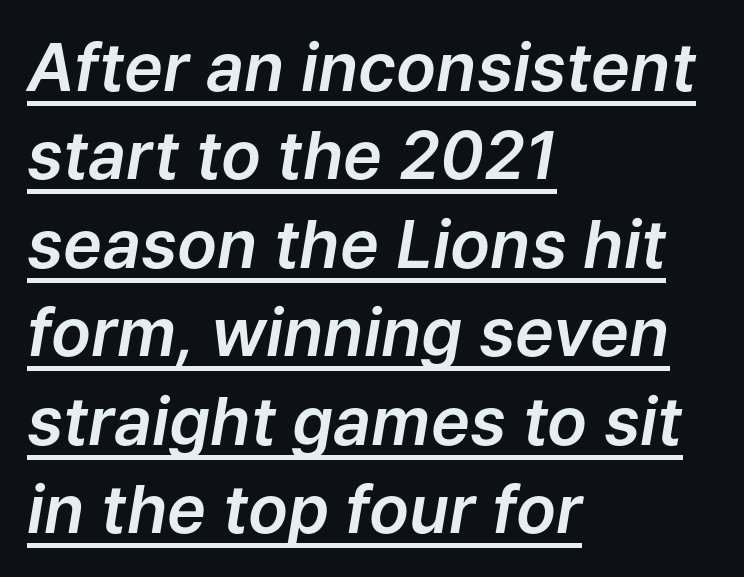
Q: Is the text italic (slanted)? A: Yes, it leans right by about 9 degrees.
Q: Is the text underlined? A: Yes.
Q: How is the paragraph aligned? A: Left-aligned.
Q: Is the spacing between letters normal or unusually wide? A: Normal.
Q: Is the spacing between lines tight, normal or loose? A: Normal.
Q: Width (condensed, normal, or wide)? A: Normal.
Q: Stroke contrast? A: Low.
Q: x-height? A: Medium.
Q: Monospaced? A: No.
